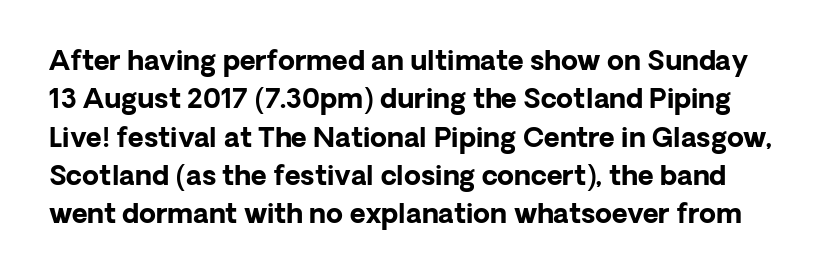
{"italic": "no", "bold": "yes", "underline": "no", "line_spacing": "normal", "line_spacing_ratio": 1.42, "letter_spacing": "normal", "letter_spacing_em": 0.0, "glyph_px": 27}
